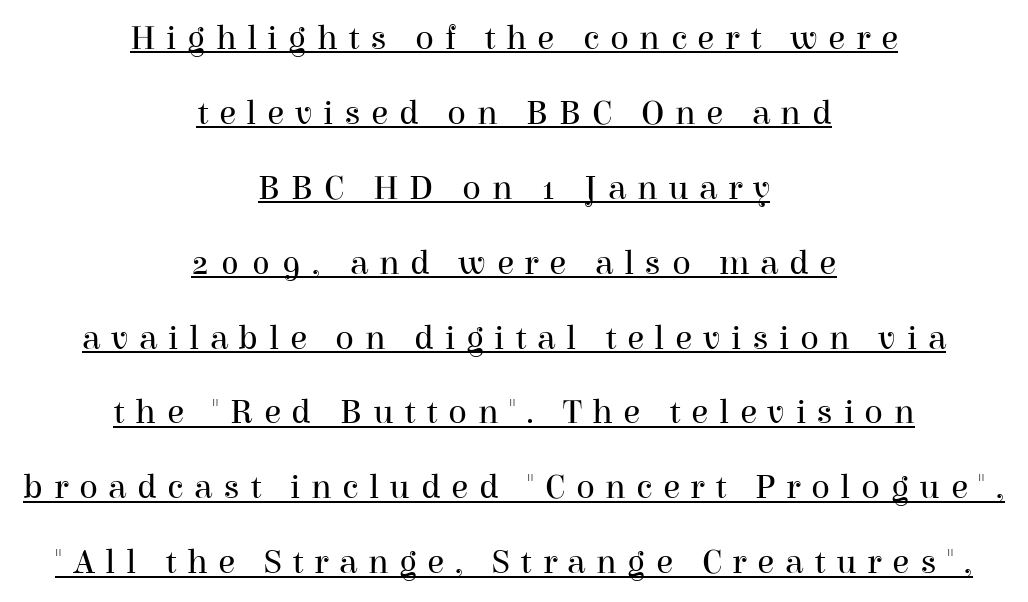
The image shows 35 px regular-weight serif type, upright; set centered, loose line spacing (2.14x), unusually wide letter spacing (+0.3 em), underlined; high stroke contrast and a medium x-height.
